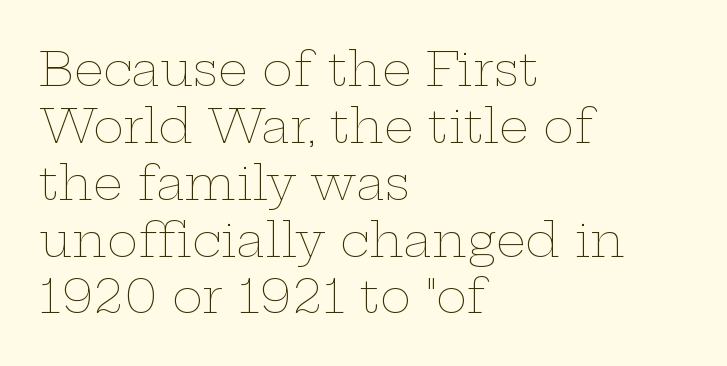
Weight: not bold — regular or lighter. Looks like regular typesetting: each glyph gets only the width it needs. The letterforms sit shoulder to shoulder at normal distance. Descenders hang freely into open space. Ascenders rise straight up at ninety degrees.
